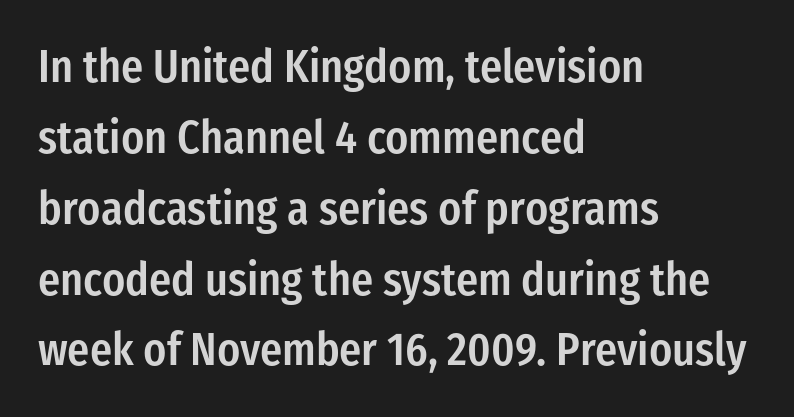
Any mark beneath the type? The region is blank. The tracking reads as untouched default to a designer's eye. To sum up the face: it is a sans, with no serifs. Compared with typical paragraphs, the rows here are spaced about the same. All the whitespace from short lines collects on the right. You can tell it's not italic because the verticals are truly vertical.
